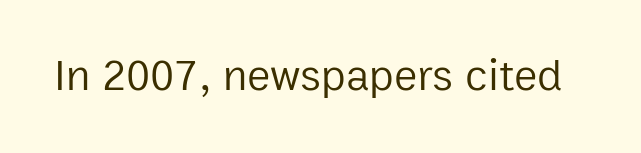
The image shows 44 px regular-weight sans-serif type, upright; set normal letter spacing, not underlined; low stroke contrast and a medium x-height.
